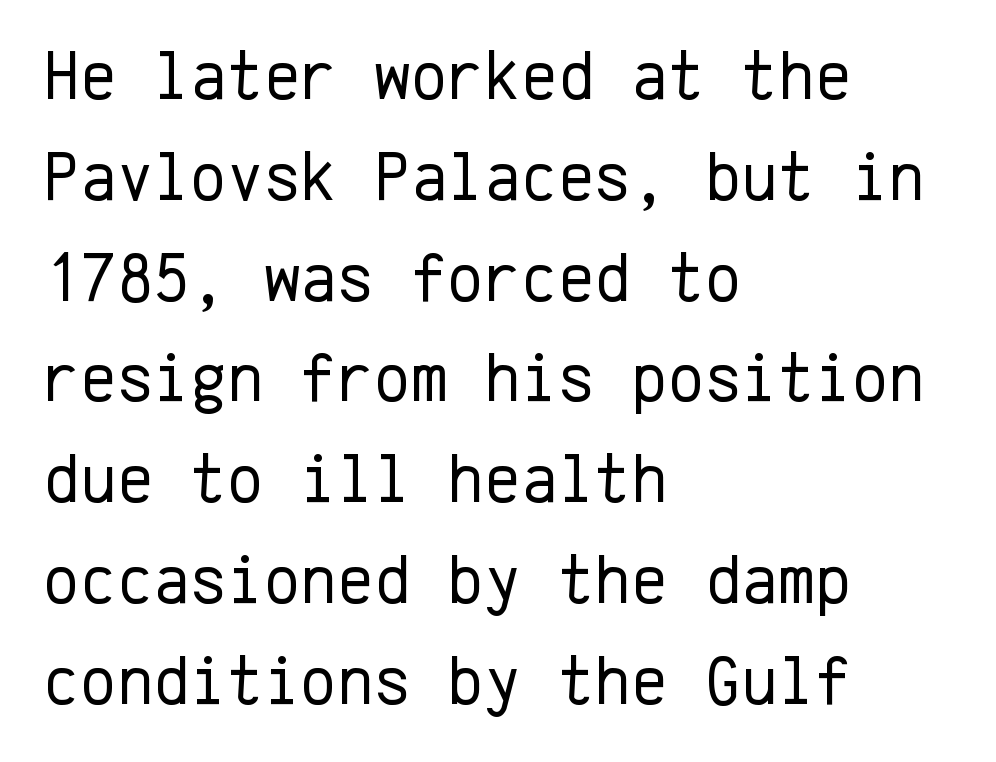
Font category for this specimen: sans-serif. Letters have the restrained weight of plain body copy at most. Compared with typical body copy, the letter spacing here is the same. Has an underline been added? It has not.
